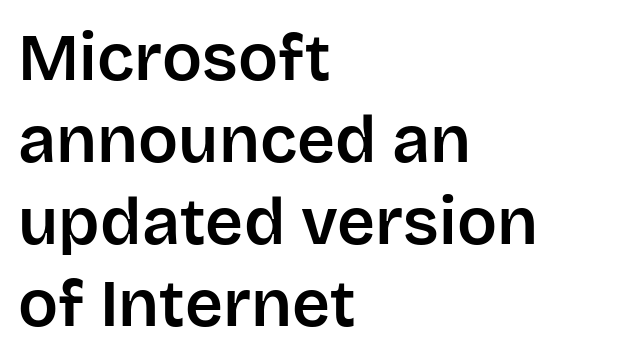
{"serif": "no", "italic": "no", "width": "normal", "stroke_contrast": "low", "x_height": "large", "monospaced": "no", "underline": "no", "align": "left", "line_spacing_ratio": 1.24, "letter_spacing": "normal", "letter_spacing_em": 0.0, "glyph_px": 66}
